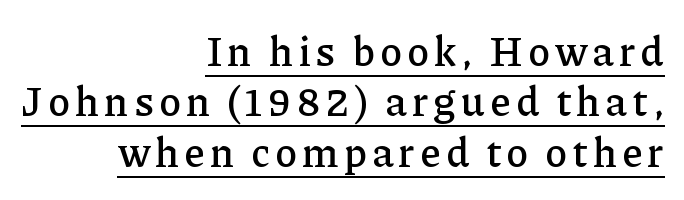
Posture: upright roman. Yep, those are serifs on the letters. Character widths vary here, with narrow letters taking less room than wide ones. Every word sits above its own underline.
